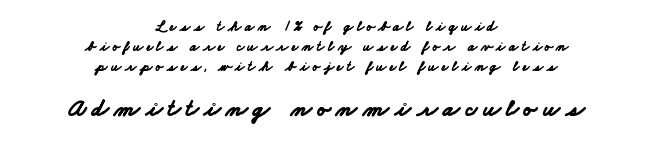
{"bold": "yes", "underline": "no", "align": "center", "line_spacing": "normal", "line_spacing_ratio": 1.43, "letter_spacing": "wide", "letter_spacing_em": 0.24, "larger_block": "second", "size_ratio": 1.71, "glyph_px": 24}
